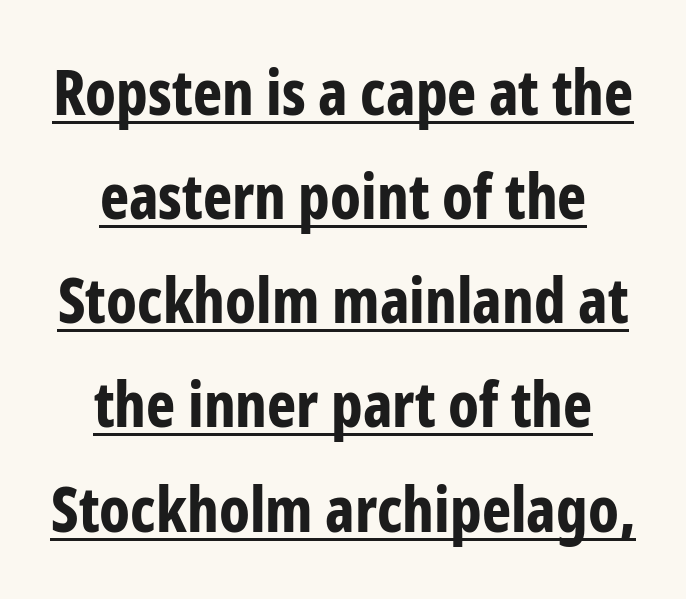
The image shows 62 px bold, condensed sans-serif type, upright; set centered, normal line spacing (1.68x), normal letter spacing, underlined; low stroke contrast and a medium x-height.
